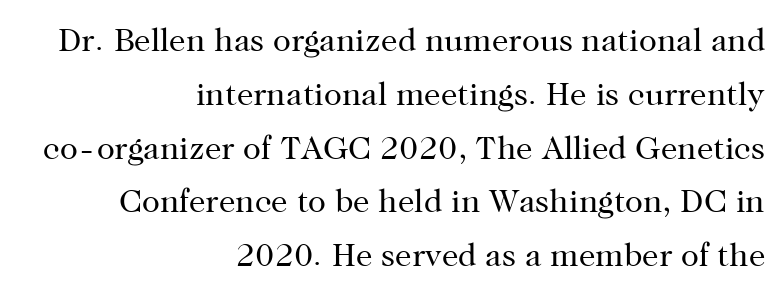
The paragraph shown leans on its right margin. Reading down the column, the eye jumps a familiar distance to each next line. Weight: regular or lighter. The letters carry serifs — small finishing strokes at the ends of their stems. This sample has the flowing, uneven cadence of proportional lettering.
